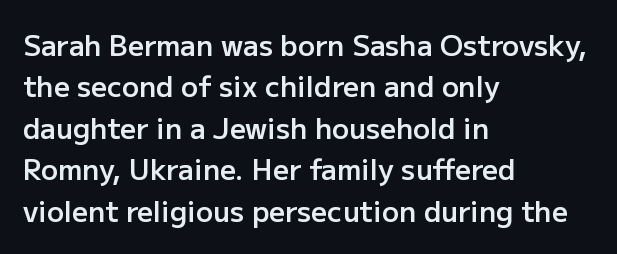
{"serif": "no", "italic": "no", "bold": "semi", "weight": "semibold", "width": "normal", "stroke_contrast": "low", "x_height": "medium", "monospaced": "no", "underline": "no", "align": "left", "line_spacing": "normal", "line_spacing_ratio": 1.48, "letter_spacing": "normal", "letter_spacing_em": 0.0, "glyph_px": 28}
